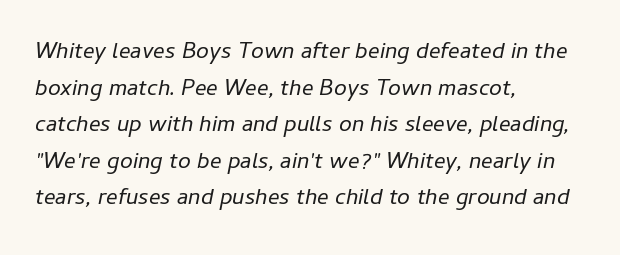
{"italic": "yes", "lean": "right", "slant_degrees": 11, "bold": "no", "underline": "no", "align": "left", "line_spacing": "normal", "line_spacing_ratio": 1.59, "letter_spacing": "normal", "letter_spacing_em": 0.0, "glyph_px": 23}
